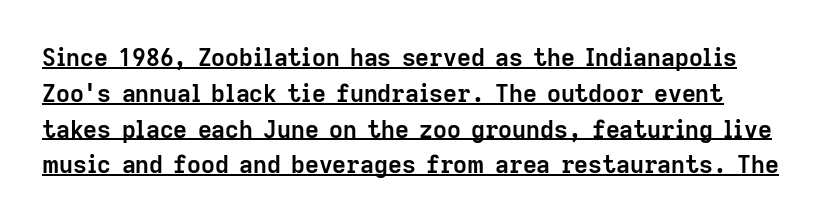
Q: Is the text bold? A: Yes.
Q: Is the text italic (slanted)? A: No, it is upright.
Q: Is the text underlined? A: Yes.
Q: Is the spacing between letters normal or unusually wide? A: Normal.
Q: Is the spacing between lines tight, normal or loose? A: Normal.
